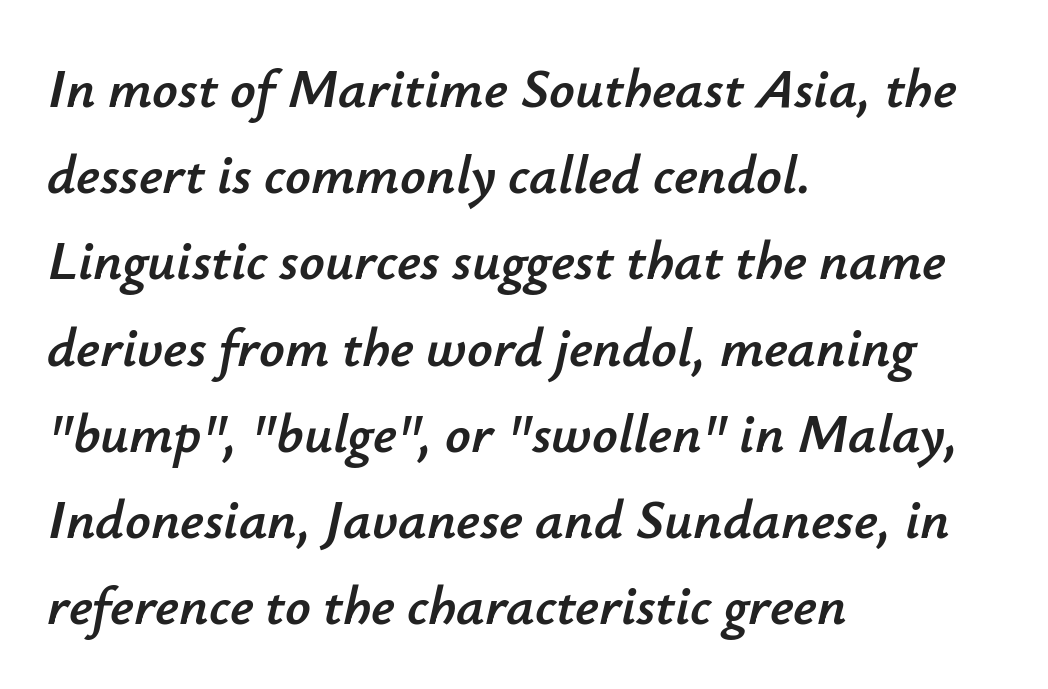
The image shows 56 px text type, italic (leaning right); set left-aligned, normal line spacing (1.54x), normal letter spacing, not underlined; low stroke contrast and a small x-height.
